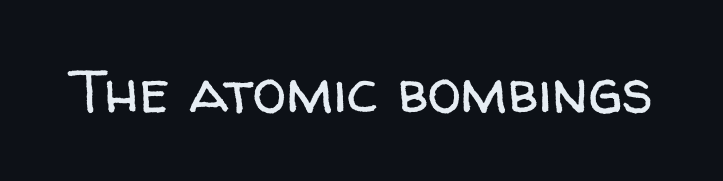
The image shows 61 px regular-weight sans-serif type, upright; set normal letter spacing, not underlined; low stroke contrast and a medium x-height.
